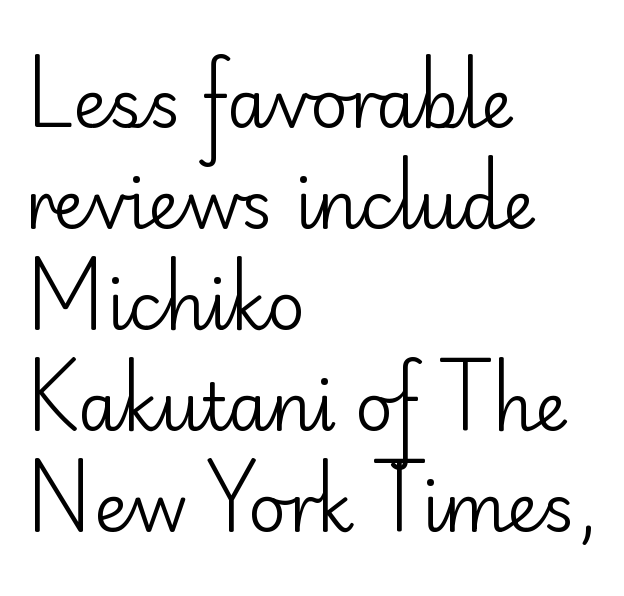
Q: Is the text bold? A: No.
Q: Is the text italic (slanted)? A: No, it is upright.
Q: Is the typeface a serif or a sans-serif typeface? A: Sans-serif.
Q: Is the text underlined? A: No.
Q: How is the paragraph aligned? A: Left-aligned.
Q: Is the spacing between letters normal or unusually wide? A: Normal.
Q: Is the spacing between lines tight, normal or loose? A: Normal.
Q: Width (condensed, normal, or wide)? A: Normal.
Q: Stroke contrast? A: Low.
Q: x-height? A: Small.
Q: Monospaced? A: No.
